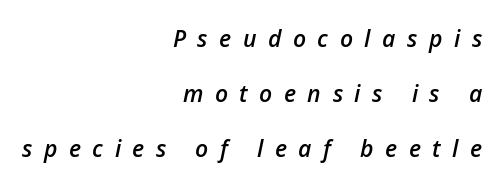
Characters are canted at an angle relative to the baseline's perpendicular. The rendering uses a semibold face; strokes are thickened but not to full bold. How are the letters spaced? Widely, with obvious added tracking. Descenders hang freely into open space.
